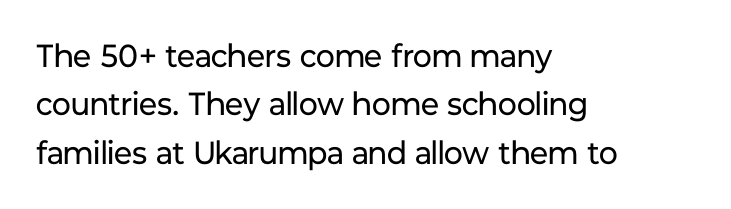
{"serif": "no", "italic": "no", "bold": "no", "weight": "regular", "width": "normal", "stroke_contrast": "low", "x_height": "medium", "monospaced": "no", "underline": "no", "align": "left", "line_spacing": "normal", "line_spacing_ratio": 1.51, "letter_spacing": "normal", "letter_spacing_em": 0.0, "glyph_px": 32}
